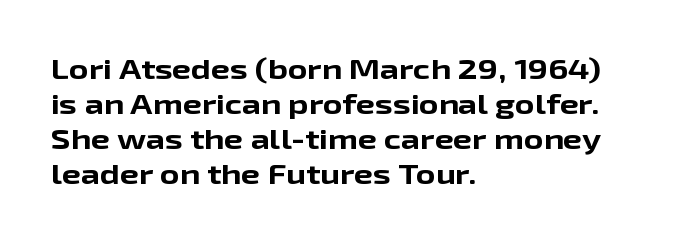
Q: Is the text bold? A: Yes.
Q: Is the text italic (slanted)? A: No, it is upright.
Q: Is the text underlined? A: No.
Q: How is the paragraph aligned? A: Left-aligned.
Q: Is the spacing between letters normal or unusually wide? A: Normal.
Q: Is the spacing between lines tight, normal or loose? A: Normal.
